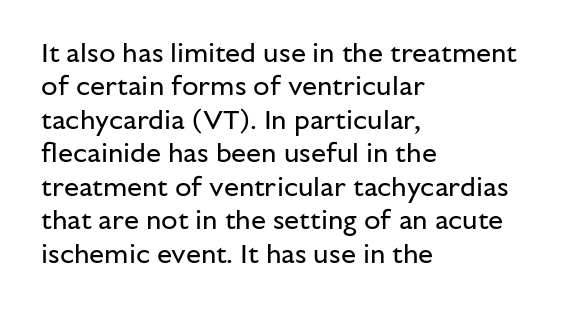
{"italic": "no", "bold": "no", "underline": "no", "align": "left", "line_spacing_ratio": 1.24, "letter_spacing": "normal", "letter_spacing_em": 0.0, "glyph_px": 27}
